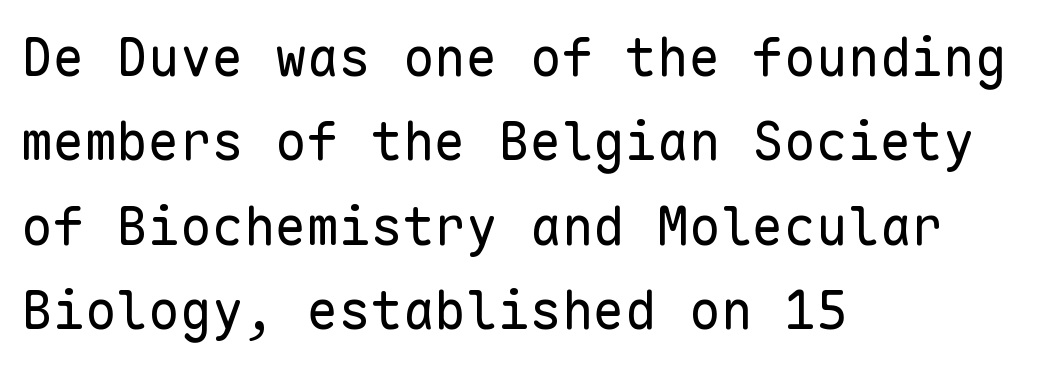
Spacing verdict: monospaced, one width for all characters. Stems and bowls with no extra thickness — not bold. Does the copy run flush right? No — it runs flush left. Type style note: lacks serifs. Is there any slant? The stems are plumb.
